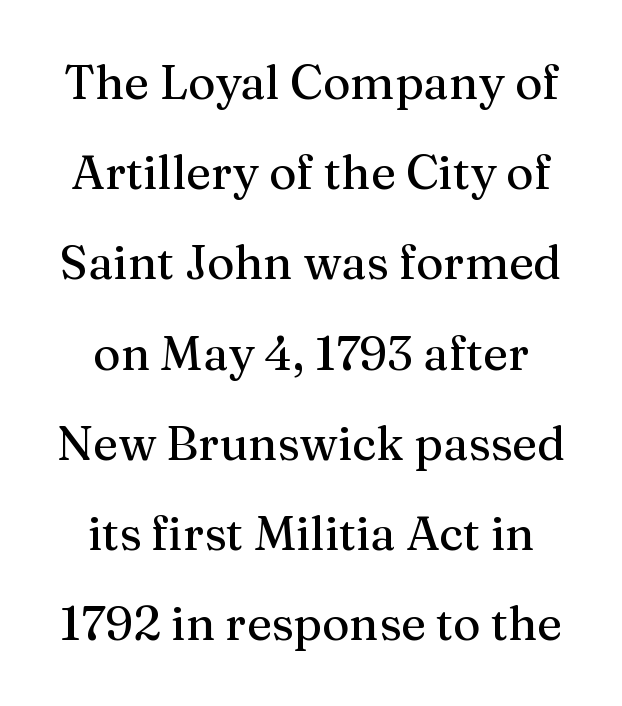
The area under the type is left untouched. The letters stand upright; this is a roman face. The line texture is even and compact thanks to regular tracking. Character widths vary here, with narrow letters taking less room than wide ones.
